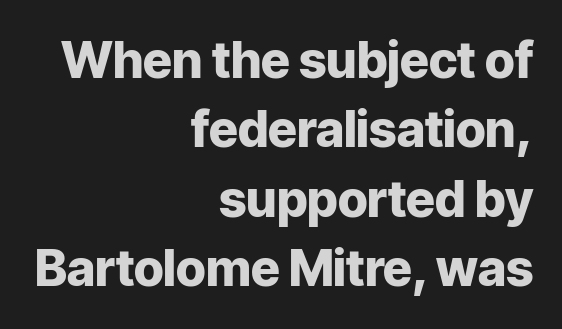
Q: Is the text bold? A: Yes.
Q: Is the text italic (slanted)? A: No, it is upright.
Q: Is the typeface a serif or a sans-serif typeface? A: Sans-serif.
Q: Is the text underlined? A: No.
Q: How is the paragraph aligned? A: Right-aligned.
Q: Is the spacing between letters normal or unusually wide? A: Normal.
Q: Is the spacing between lines tight, normal or loose? A: Normal.
Q: Width (condensed, normal, or wide)? A: Normal.
Q: Stroke contrast? A: Low.
Q: x-height? A: Medium.
Q: Monospaced? A: No.
